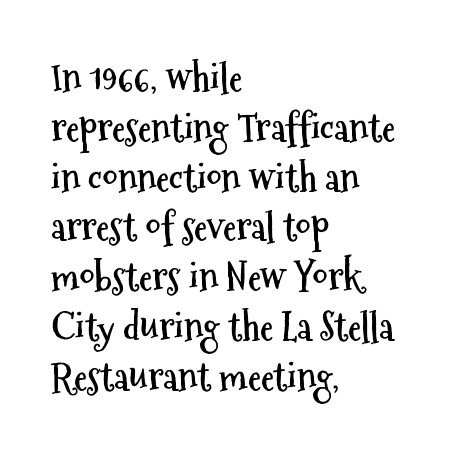
The image shows 38 px semibold, condensed sans-serif type, upright; set left-aligned, normal line spacing (1.31x), normal letter spacing, not underlined; medium stroke contrast and a medium x-height.
